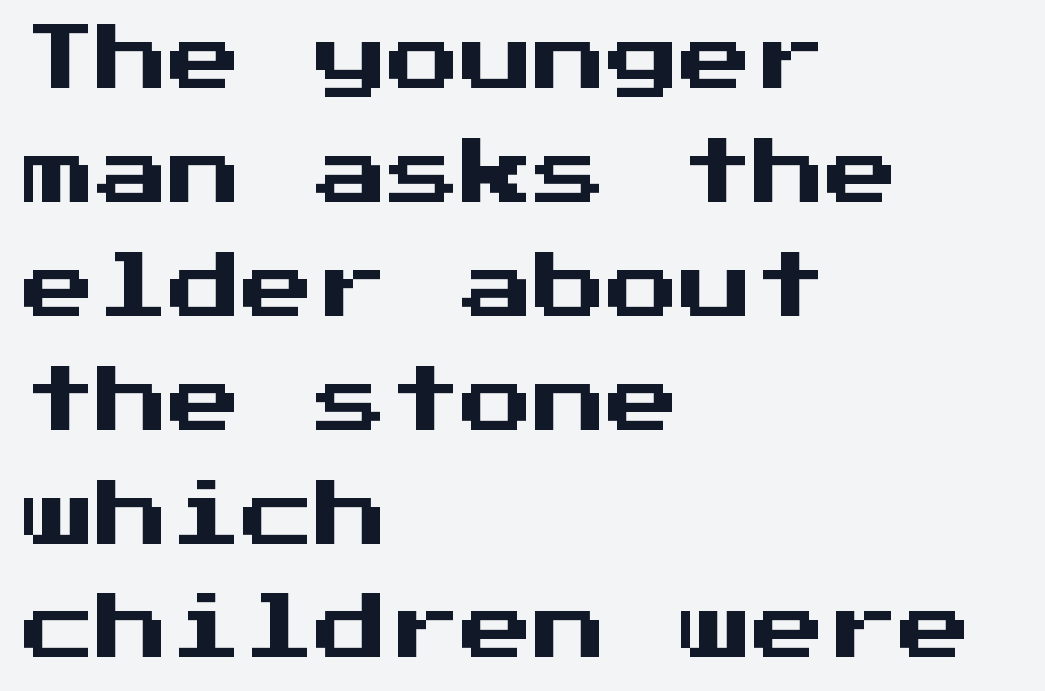
Q: Is the text italic (slanted)? A: No, it is upright.
Q: Is the typeface a serif or a sans-serif typeface? A: Sans-serif.
Q: Is the text underlined? A: No.
Q: How is the paragraph aligned? A: Left-aligned.
Q: Is the spacing between letters normal or unusually wide? A: Normal.
Q: Is the spacing between lines tight, normal or loose? A: Normal.
Q: Width (condensed, normal, or wide)? A: Normal.
Q: Stroke contrast? A: Medium.
Q: x-height? A: Medium.
Q: Monospaced? A: Yes.
